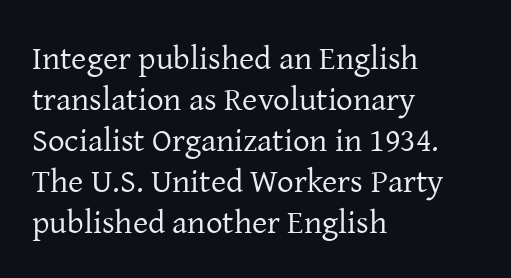
Q: Is the text bold? A: No.
Q: Is the text italic (slanted)? A: No, it is upright.
Q: Is the typeface a serif or a sans-serif typeface? A: Serif.
Q: Is the text underlined? A: No.
Q: How is the paragraph aligned? A: Left-aligned.
Q: Is the spacing between letters normal or unusually wide? A: Normal.
Q: Width (condensed, normal, or wide)? A: Normal.
Q: Stroke contrast? A: Low.
Q: x-height? A: Medium.
Q: Monospaced? A: No.
